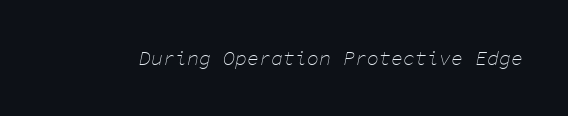
{"italic": "yes", "lean": "right", "slant_degrees": 11, "bold": "no", "underline": "no", "letter_spacing": "normal", "letter_spacing_em": 0.0, "glyph_px": 20}
